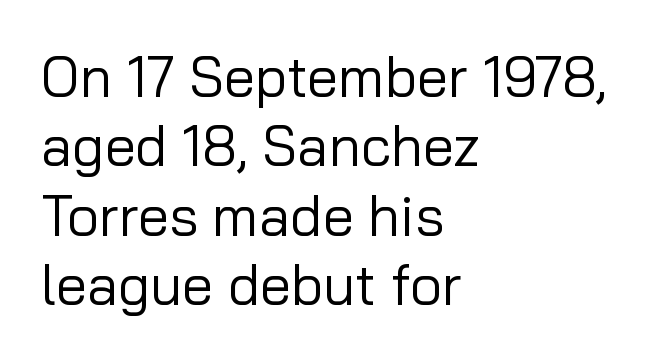
Q: Is the text bold? A: No.
Q: Is the text italic (slanted)? A: No, it is upright.
Q: Is the typeface a serif or a sans-serif typeface? A: Sans-serif.
Q: Is the text underlined? A: No.
Q: How is the paragraph aligned? A: Left-aligned.
Q: Is the spacing between letters normal or unusually wide? A: Normal.
Q: Width (condensed, normal, or wide)? A: Normal.
Q: Stroke contrast? A: Low.
Q: x-height? A: Medium.
Q: Monospaced? A: No.
